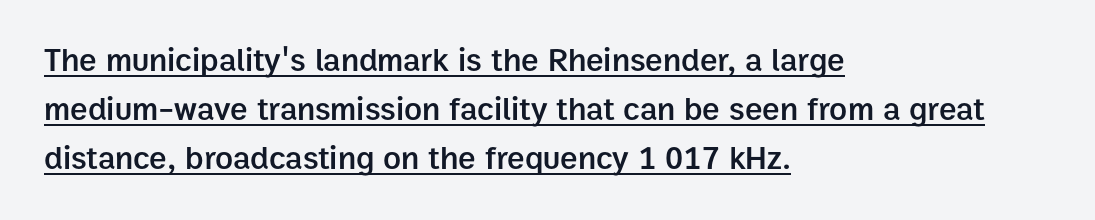
{"serif": "no", "italic": "no", "bold": "semi", "weight": "semibold", "width": "normal", "stroke_contrast": "low", "x_height": "medium", "monospaced": "no", "underline": "yes", "align": "left", "line_spacing": "normal", "line_spacing_ratio": 1.48, "letter_spacing": "normal", "letter_spacing_em": 0.0, "glyph_px": 33}
